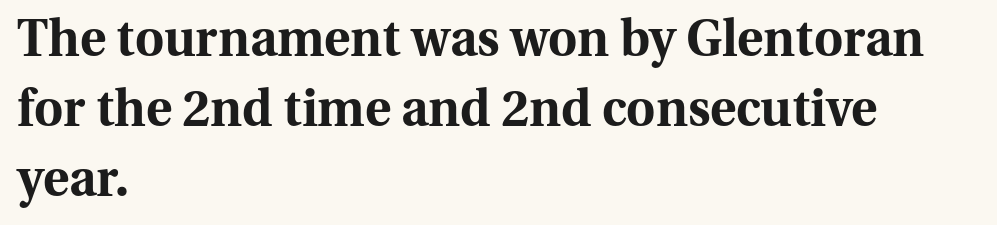
Each glyph is drawn with heavy, bold strokes. Are there feet on the stems? There are — it's a serif. This is roman type, the default non-slanted kind. You could call the tracking neutral — neither tight nor loose. A student would call this left alignment; a typographer would say flush left, rag right. Here the designer chose a conventional face with non-uniform glyph widths.
